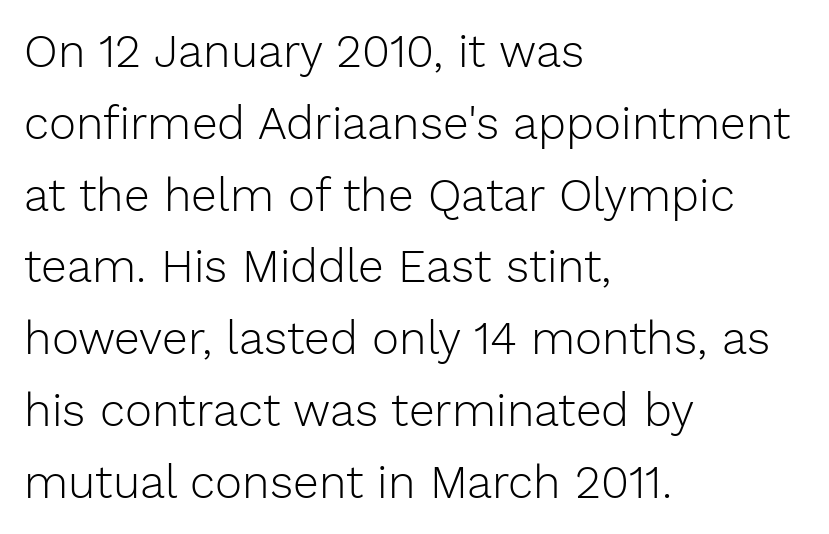
The image shows 46 px light sans-serif type, upright; set left-aligned, normal line spacing (1.56x), normal letter spacing, not underlined; low stroke contrast and a medium x-height.
